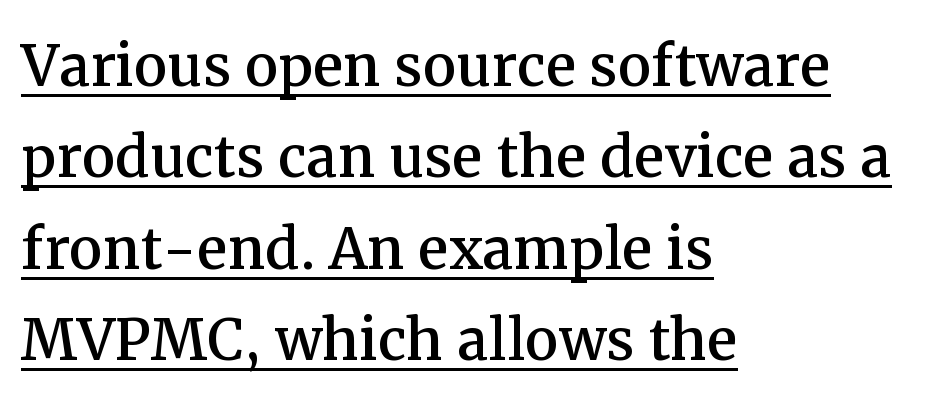
Character widths vary here, with narrow letters taking less room than wide ones. The typesetter chose a ragged-right arrangement here. Looks like someone drew a line under every word here. Ordinary non-slanted type is in use.
